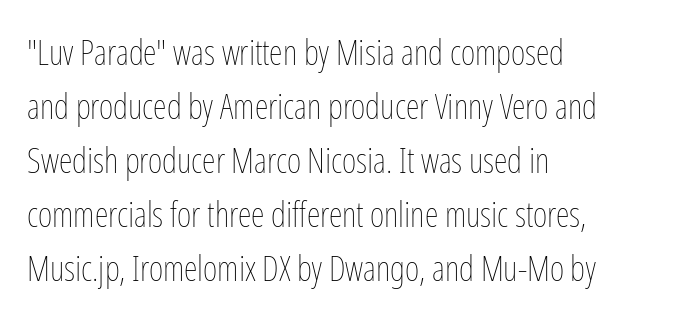
The image shows 35 px thin, condensed type, upright; set left-aligned, normal line spacing (1.54x), normal letter spacing, not underlined; low stroke contrast and a medium x-height.
